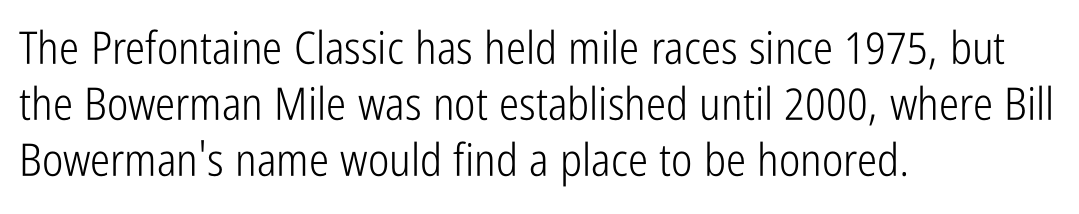
Q: Is the text bold? A: No.
Q: Is the text italic (slanted)? A: No, it is upright.
Q: Is the typeface a serif or a sans-serif typeface? A: Sans-serif.
Q: Is the text underlined? A: No.
Q: How is the paragraph aligned? A: Left-aligned.
Q: Is the spacing between letters normal or unusually wide? A: Normal.
Q: Is the spacing between lines tight, normal or loose? A: Normal.
Q: Width (condensed, normal, or wide)? A: Condensed.
Q: Stroke contrast? A: Low.
Q: x-height? A: Medium.
Q: Monospaced? A: No.
